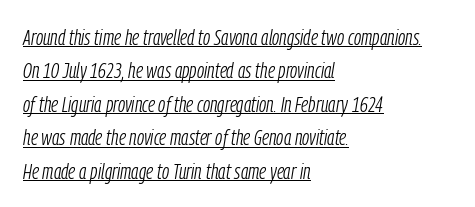
Q: Is the text bold? A: No.
Q: Is the text italic (slanted)? A: Yes, it leans right by about 9 degrees.
Q: Is the text underlined? A: Yes.
Q: How is the paragraph aligned? A: Left-aligned.
Q: Is the spacing between letters normal or unusually wide? A: Normal.
Q: Is the spacing between lines tight, normal or loose? A: Normal.
